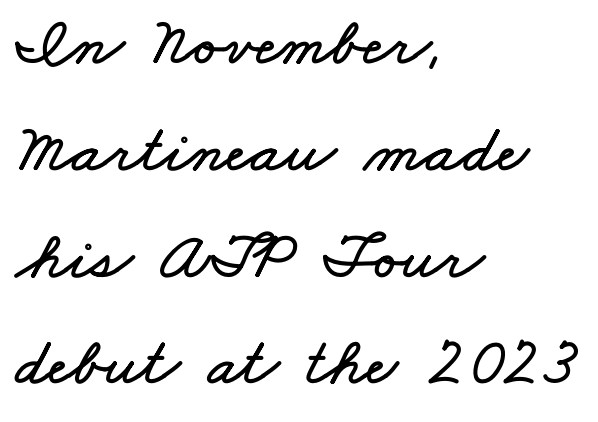
{"width": "wide", "stroke_contrast": "low", "x_height": "small", "monospaced": "no", "underline": "no", "align": "left", "line_spacing": "normal", "line_spacing_ratio": 1.57, "letter_spacing": "normal", "letter_spacing_em": 0.0, "glyph_px": 68}
